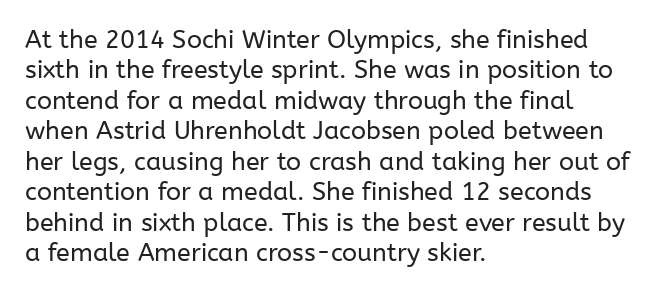
Q: Is the text bold? A: No.
Q: Is the text italic (slanted)? A: No, it is upright.
Q: Is the text underlined? A: No.
Q: How is the paragraph aligned? A: Left-aligned.
Q: Is the spacing between letters normal or unusually wide? A: Normal.
